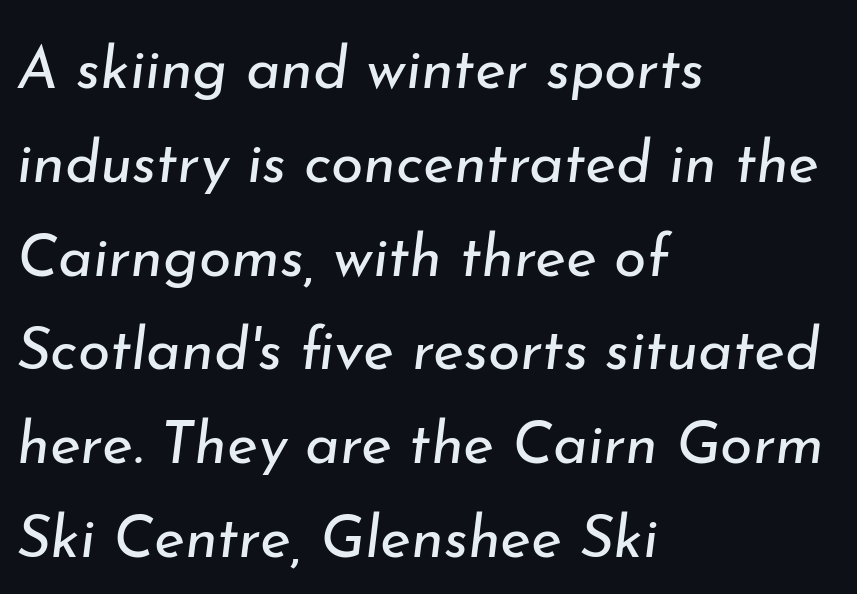
Does the lettering tilt? It does — this is italic. In CSS terms this would be text-align: left. The font sits on the lighter half of the weight spectrum, regular included. Honestly, the letter spacing is just normal — you wouldn't notice it.
